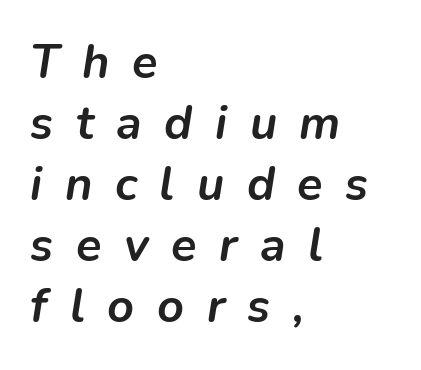
Does the leading feel generous? No, just average. What weight is shown? A full bold with thick strokes. Character widths vary here, with narrow letters taking less room than wide ones. Would a proofreader flag this as italicized? Yes. A bare baseline throughout the passage.
